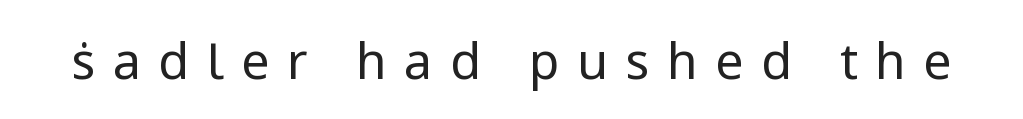
The image shows 50 px regular-weight sans-serif type, upright; set unusually wide letter spacing (+0.35 em), not underlined; low stroke contrast and a medium x-height.
